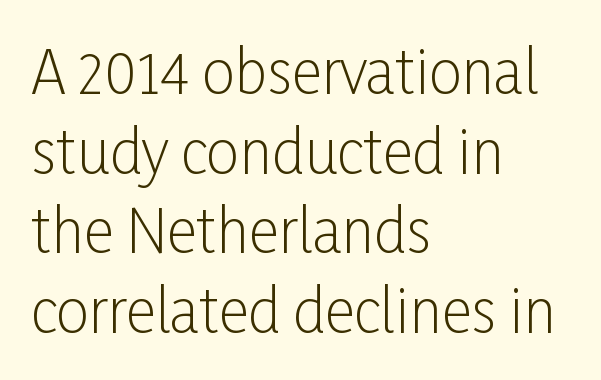
Q: Is the text bold? A: No.
Q: Is the text italic (slanted)? A: No, it is upright.
Q: Is the typeface a serif or a sans-serif typeface? A: Sans-serif.
Q: Is the text underlined? A: No.
Q: How is the paragraph aligned? A: Left-aligned.
Q: Is the spacing between letters normal or unusually wide? A: Normal.
Q: Is the spacing between lines tight, normal or loose? A: Normal.
Q: Width (condensed, normal, or wide)? A: Condensed.
Q: Stroke contrast? A: Low.
Q: x-height? A: Medium.
Q: Monospaced? A: No.
